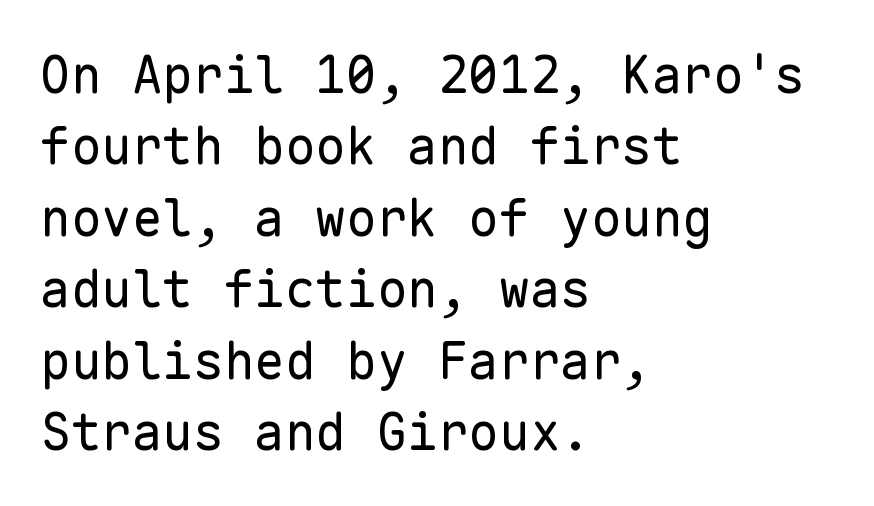
Q: Is the text bold? A: No.
Q: Is the text italic (slanted)? A: No, it is upright.
Q: Is the typeface a serif or a sans-serif typeface? A: Sans-serif.
Q: Is the text underlined? A: No.
Q: How is the paragraph aligned? A: Left-aligned.
Q: Is the spacing between letters normal or unusually wide? A: Normal.
Q: Is the spacing between lines tight, normal or loose? A: Normal.
Q: Width (condensed, normal, or wide)? A: Normal.
Q: Stroke contrast? A: Low.
Q: x-height? A: Medium.
Q: Monospaced? A: Yes.
